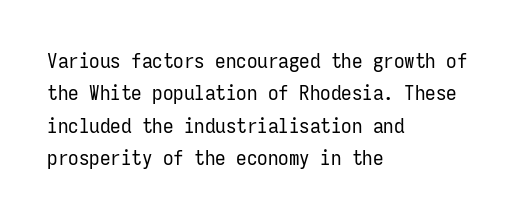
Words float on clear page, feet unadorned. Letters have the restrained weight of plain body copy at most. Horizontal alignment here is leftward, the default for most running prose. Whoever set this chose a conventional vertical rhythm. This sample uses an upright cut, with every glyph sitting square on the baseline.
